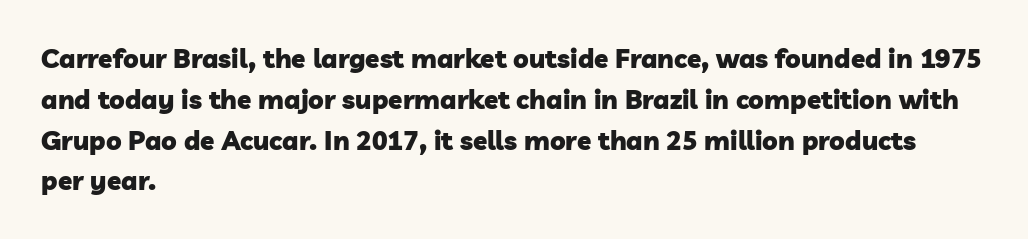
Q: Is the text bold? A: Yes.
Q: Is the text underlined? A: No.
Q: How is the paragraph aligned? A: Left-aligned.
Q: Is the spacing between letters normal or unusually wide? A: Normal.
Q: Is the spacing between lines tight, normal or loose? A: Normal.
